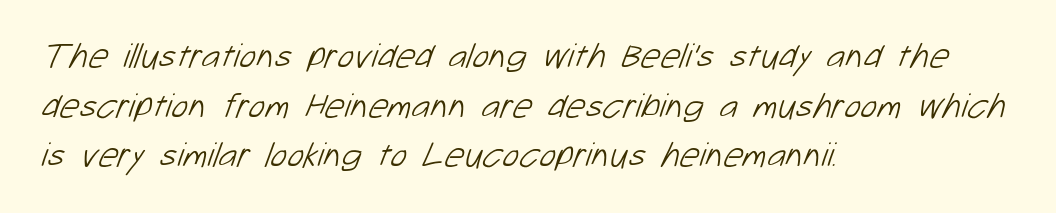
Is this a heavy cut? Hardly; it is regular or lighter. A typesetter would call this proportional, since set widths differ per character. The face used here is rendered with its standard letterfit. These lines are set flush left with a ragged right edge. A normal amount of white space separates one row of letters from the next.
